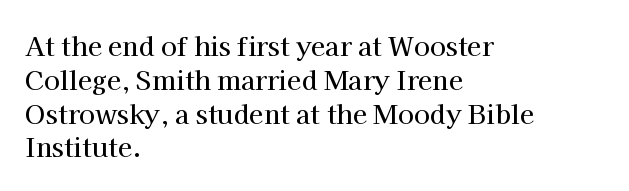
The image shows 26 px text type, upright; set left-aligned, normal line spacing (1.3x), normal letter spacing, not underlined.
